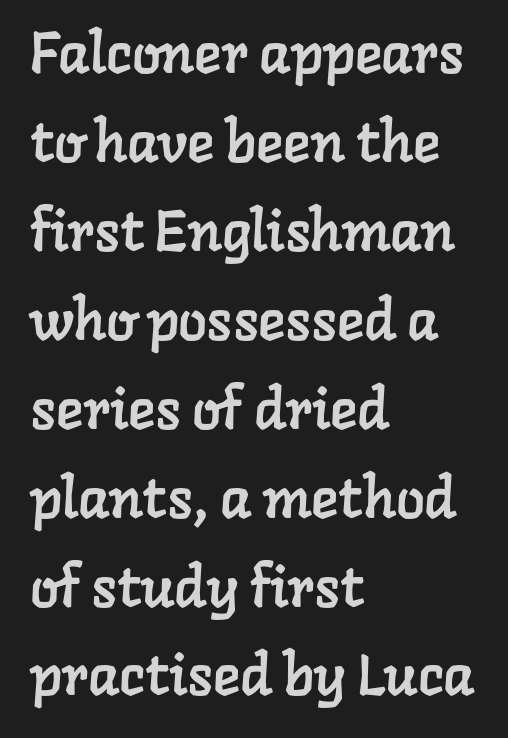
The image shows 57 px serif type; set left-aligned, normal line spacing (1.56x), normal letter spacing, not underlined; low stroke contrast and a medium x-height.
